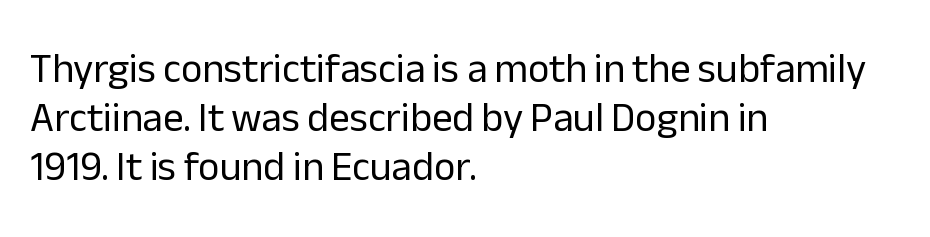
{"serif": "no", "italic": "no", "bold": "no", "weight": "regular", "width": "normal", "stroke_contrast": "low", "x_height": "medium", "monospaced": "no", "underline": "no", "align": "left", "line_spacing_ratio": 1.2, "letter_spacing": "normal", "letter_spacing_em": 0.0, "glyph_px": 41}
